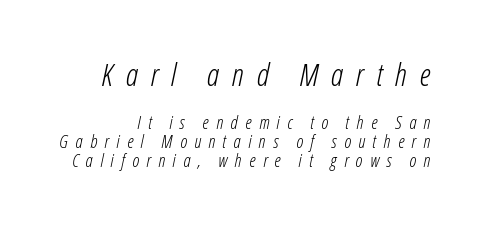
Q: Is the text bold? A: No.
Q: Is the text italic (slanted)? A: Yes, it leans right by about 12 degrees.
Q: Is the text underlined? A: No.
Q: Is the spacing between letters normal or unusually wide? A: Unusually wide.
Q: Is the spacing between lines tight, normal or loose? A: Tight.
Q: Which block of text is set in a larger size, the first (top) or the second (bottom)? A: The first (top) one.
Q: Width (condensed, normal, or wide)? A: Condensed.
Q: Stroke contrast? A: Low.
Q: x-height? A: Medium.
Q: Monospaced? A: No.
